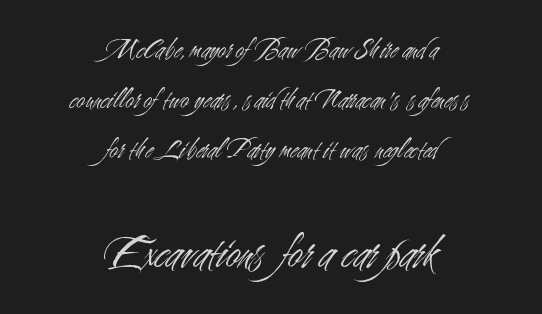
The image shows 50 px light, condensed sans-serif type; set centered, line spacing 1.73x, normal letter spacing, not underlined; the second (bottom) block is 1.72x larger; medium stroke contrast and a small x-height.
